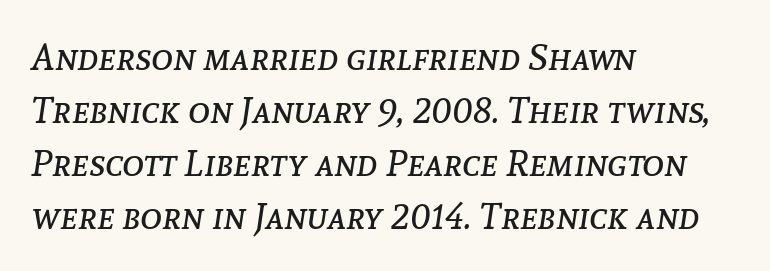
Q: Is the text bold? A: No.
Q: Is the text italic (slanted)? A: Yes, it leans right by about 8 degrees.
Q: Is the text underlined? A: No.
Q: How is the paragraph aligned? A: Left-aligned.
Q: Is the spacing between letters normal or unusually wide? A: Normal.
Q: Is the spacing between lines tight, normal or loose? A: Normal.
Q: Width (condensed, normal, or wide)? A: Normal.
Q: Stroke contrast? A: Low.
Q: x-height? A: Medium.
Q: Monospaced? A: No.
